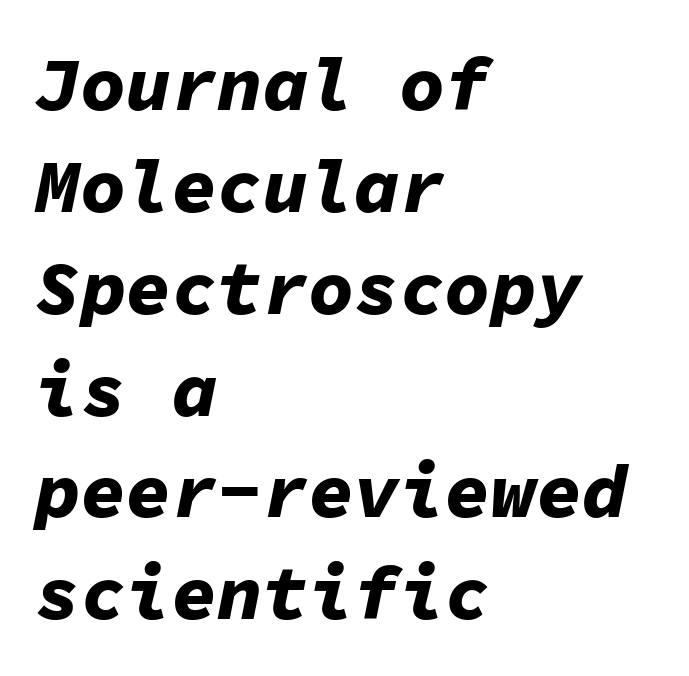
The image shows 76 px bold type, italic (leaning right), monospaced; set left-aligned, normal line spacing (1.34x), normal letter spacing, not underlined; low stroke contrast and a medium x-height.
